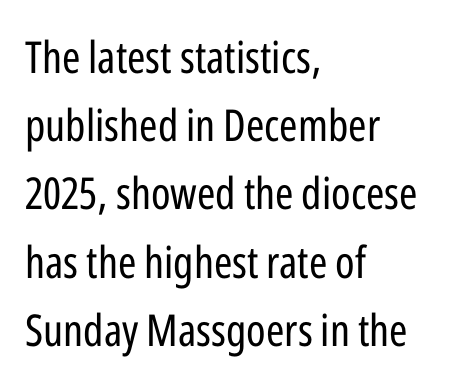
{"serif": "no", "italic": "no", "bold": "no", "weight": "regular", "width": "condensed", "stroke_contrast": "low", "x_height": "medium", "monospaced": "no", "underline": "no", "align": "left", "line_spacing": "normal", "line_spacing_ratio": 1.55, "letter_spacing": "normal", "letter_spacing_em": 0.0, "glyph_px": 44}
